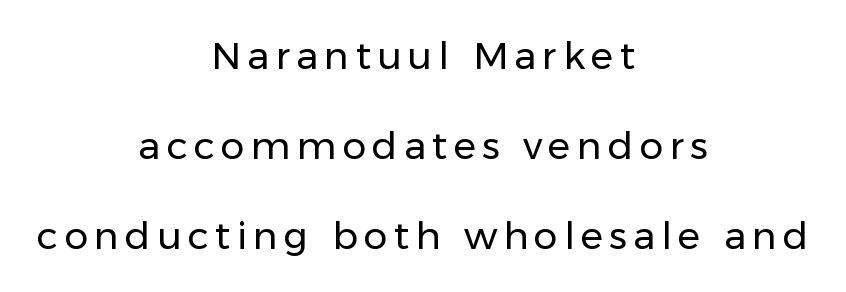
Centered paragraph, ragged on both sides. The font sits on the lighter half of the weight spectrum, regular included. Leading: increased. These lines are rendered in a variable-pitch font.
